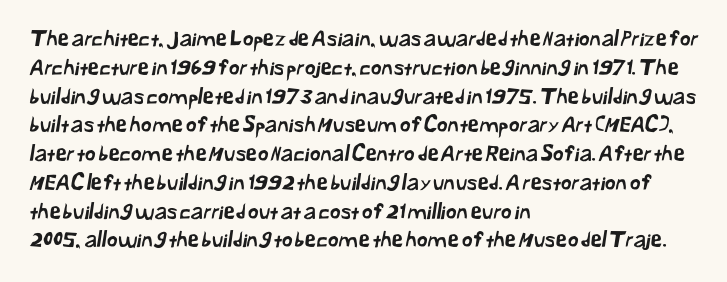
Q: Is the text underlined? A: No.
Q: How is the paragraph aligned? A: Left-aligned.
Q: Is the spacing between letters normal or unusually wide? A: Normal.
Q: Is the spacing between lines tight, normal or loose? A: Normal.
